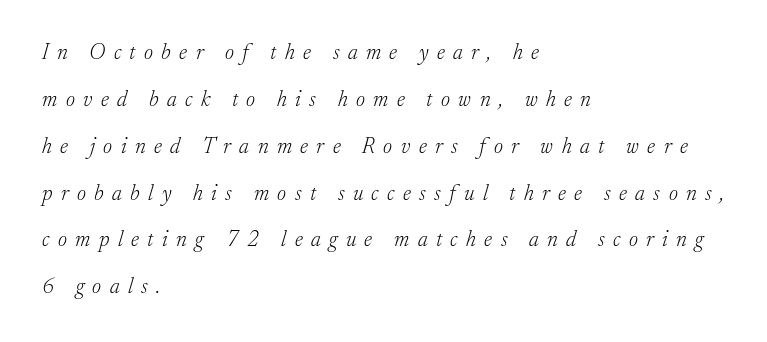
Q: Is the text bold? A: No.
Q: Is the text italic (slanted)? A: Yes, it leans right by about 17 degrees.
Q: Is the text underlined? A: No.
Q: How is the paragraph aligned? A: Left-aligned.
Q: Is the spacing between letters normal or unusually wide? A: Unusually wide.
Q: Is the spacing between lines tight, normal or loose? A: Loose.
